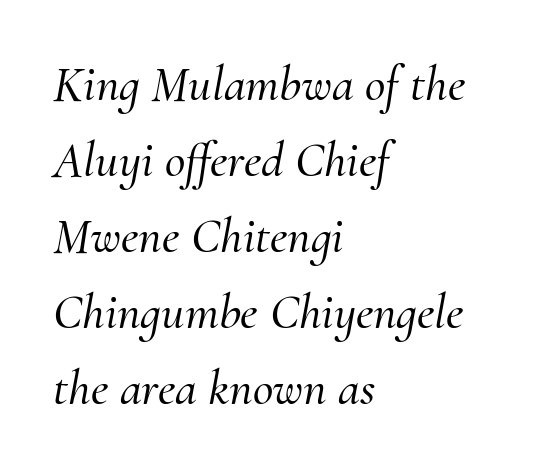
Type style note: has serifs. Compared with typical body copy, the letter spacing here is the same. Tall strokes in this sample are angled rather than plumb. The gap between lines stays unmarked. A typesetter would call this leading conventional body-copy spacing. Here the designer chose a conventional face with non-uniform glyph widths.
